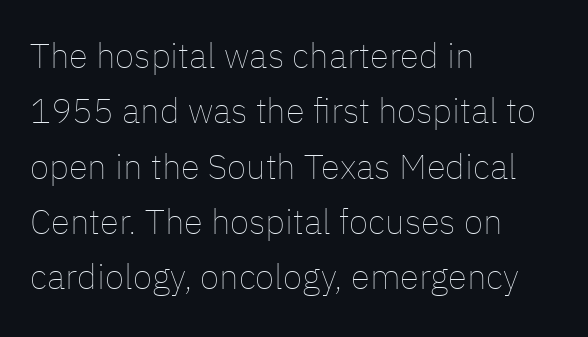
Q: Is the text bold? A: No.
Q: Is the text italic (slanted)? A: No, it is upright.
Q: Is the text underlined? A: No.
Q: How is the paragraph aligned? A: Left-aligned.
Q: Is the spacing between letters normal or unusually wide? A: Normal.
Q: Is the spacing between lines tight, normal or loose? A: Normal.
Q: Width (condensed, normal, or wide)? A: Normal.
Q: Stroke contrast? A: Low.
Q: x-height? A: Medium.
Q: Monospaced? A: No.
